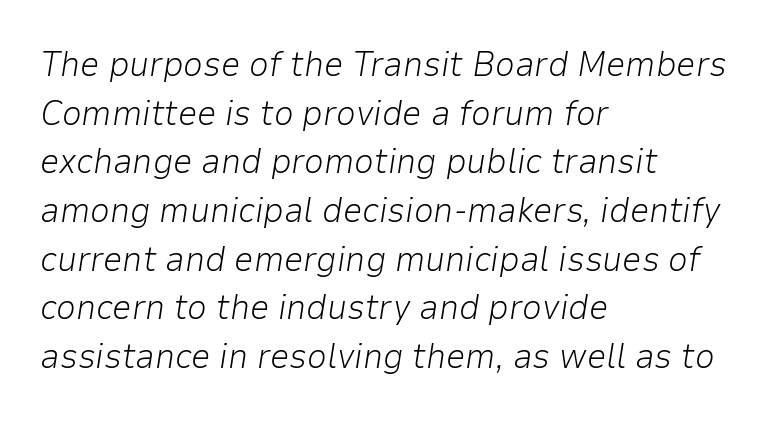
Q: Is the text bold? A: No.
Q: Is the text italic (slanted)? A: Yes, it leans right by about 9 degrees.
Q: Is the text underlined? A: No.
Q: How is the paragraph aligned? A: Left-aligned.
Q: Is the spacing between letters normal or unusually wide? A: Normal.
Q: Is the spacing between lines tight, normal or loose? A: Normal.
Q: Width (condensed, normal, or wide)? A: Normal.
Q: Stroke contrast? A: Low.
Q: x-height? A: Medium.
Q: Monospaced? A: No.
